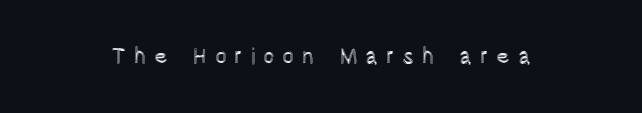
The image shows 22 px text type, upright; set unusually wide letter spacing (+0.36 em), not underlined.
